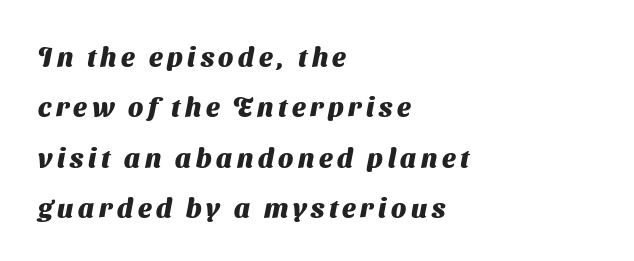
Q: Is the text bold? A: Yes.
Q: Is the text underlined? A: No.
Q: How is the paragraph aligned? A: Left-aligned.
